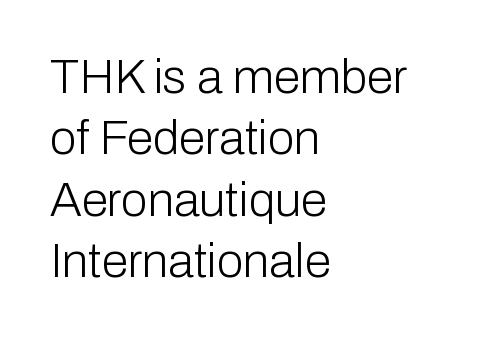
The image shows 48 px light sans-serif type, upright; set left-aligned, normal line spacing (1.28x), normal letter spacing, not underlined; low stroke contrast and a medium x-height.
